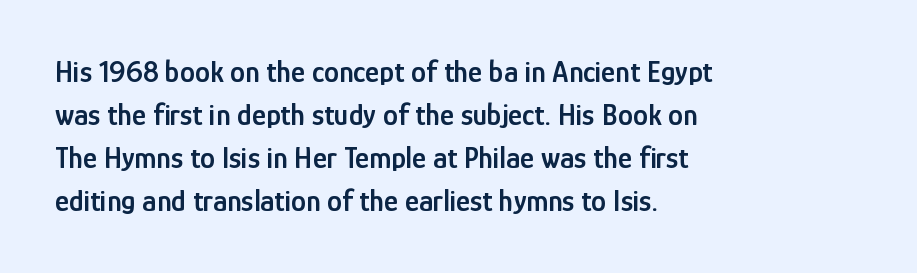
Q: Is the text bold? A: Semi-bold.
Q: Is the text italic (slanted)? A: No, it is upright.
Q: Is the typeface a serif or a sans-serif typeface? A: Sans-serif.
Q: Is the text underlined? A: No.
Q: How is the paragraph aligned? A: Left-aligned.
Q: Is the spacing between letters normal or unusually wide? A: Normal.
Q: Is the spacing between lines tight, normal or loose? A: Normal.
Q: Width (condensed, normal, or wide)? A: Condensed.
Q: Stroke contrast? A: Low.
Q: x-height? A: Medium.
Q: Monospaced? A: No.
